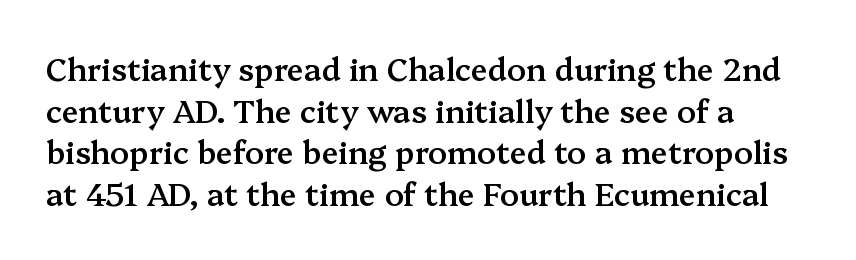
Just letters on the line, the space beneath them empty. Rendered with straight, roman letterforms. This sample has the flowing, uneven cadence of proportional lettering. Summary of weight: moderately heavy, a semibold.
